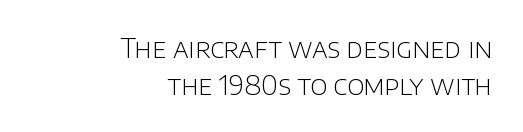
The image shows 26 px text type, upright; set right-aligned, normal line spacing (1.42x), normal letter spacing, not underlined.
